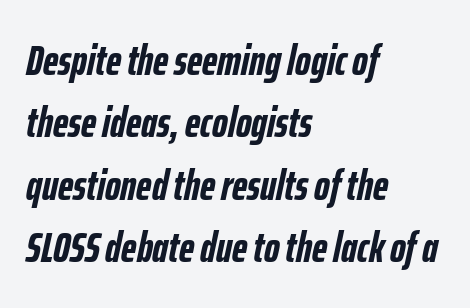
Has an underline been added? It has not. The rag falls on the right side of this text block. Successive baselines arrive at the customary interval. The face used here is proportionally spaced, like ordinary book or web type.
